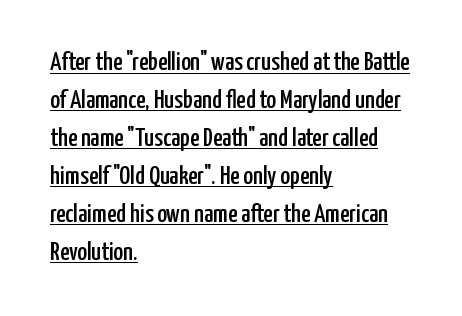
The image shows 26 px text type, upright; set left-aligned, normal line spacing (1.46x), normal letter spacing, underlined.
